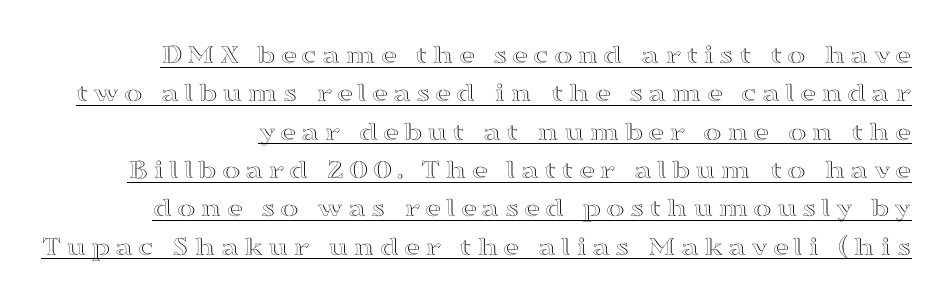
The image shows 28 px wide type, upright; set normal line spacing (1.37x), underlined; a medium x-height.
